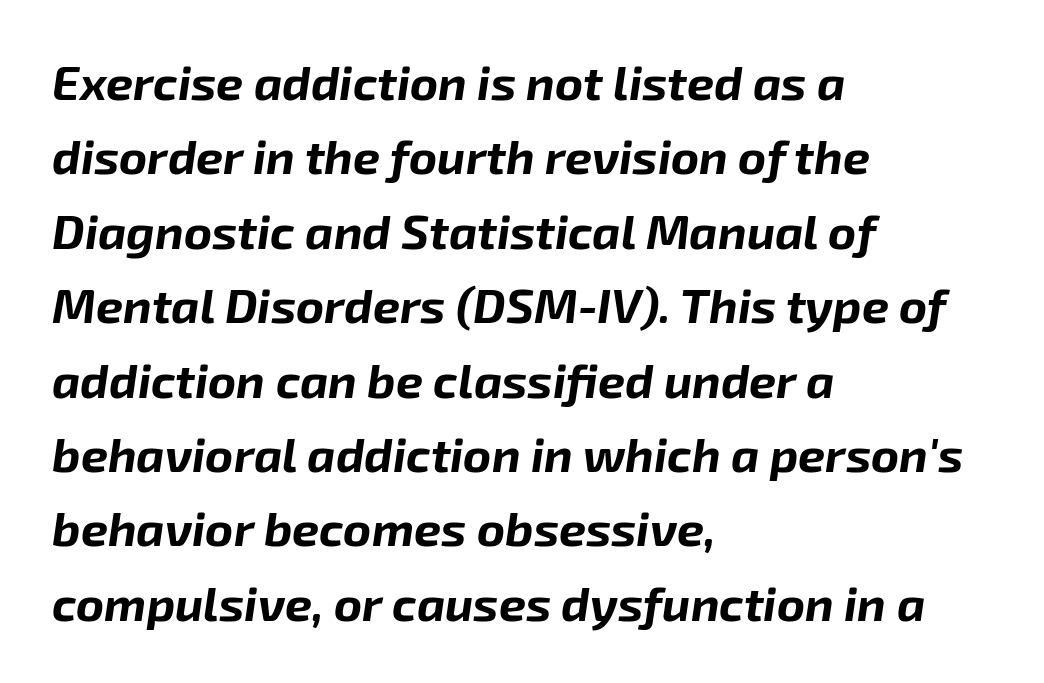
{"italic": "yes", "lean": "right", "slant_degrees": 8, "bold": "yes", "weight": "bold", "width": "normal", "stroke_contrast": "low", "x_height": "medium", "monospaced": "no", "underline": "no", "align": "left", "line_spacing": "normal", "line_spacing_ratio": 1.55, "letter_spacing": "normal", "letter_spacing_em": 0.0, "glyph_px": 48}
